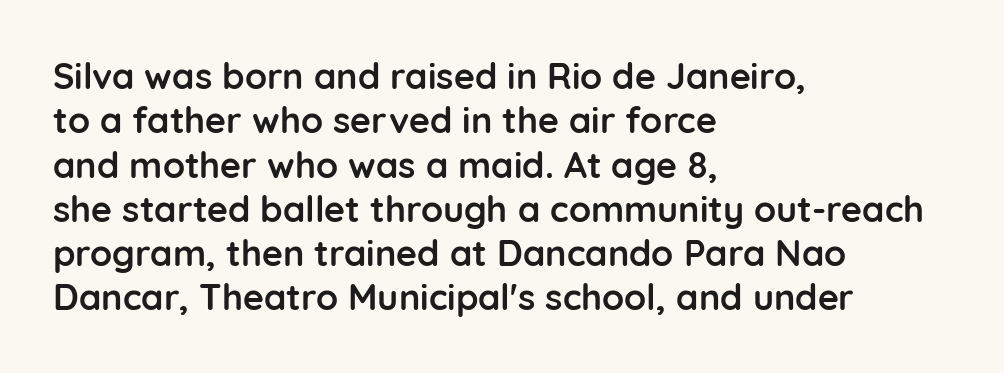
The image shows 36 px semibold sans-serif type, upright; set left-aligned, line spacing 1.23x, normal letter spacing, not underlined; low stroke contrast and a medium x-height.
